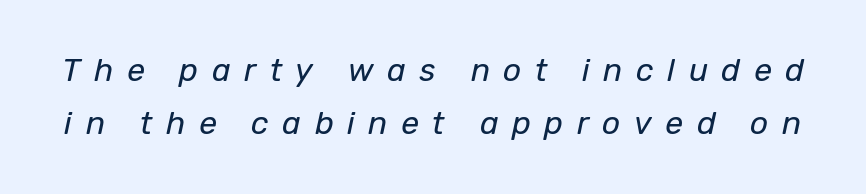
Lines of text with bare space underneath. Observe the lean: these are italic letterforms. Looks like regular typesetting: each glyph gets only the width it needs. Inter-character spacing is expanded well beyond the font's built-in metrics. A typesetter would call this leading conventional body-copy spacing.
